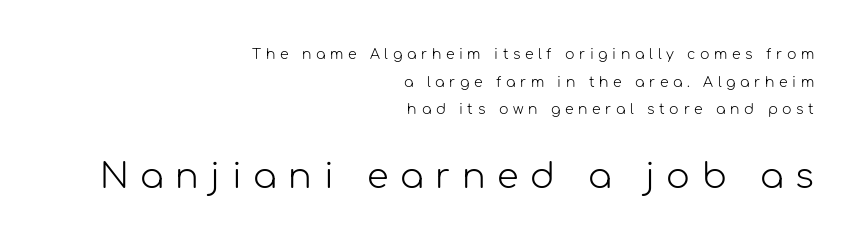
{"serif": "no", "italic": "no", "bold": "no", "weight": "light", "width": "normal", "stroke_contrast": "low", "x_height": "medium", "monospaced": "no", "underline": "no", "align": "right", "line_spacing": "loose", "line_spacing_ratio": 1.98, "letter_spacing": "wide", "letter_spacing_em": 0.33, "larger_block": "second", "size_ratio": 2.5, "glyph_px": 35}
